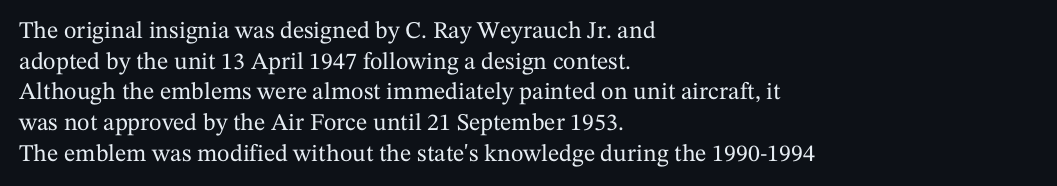
Q: Is the text italic (slanted)? A: No, it is upright.
Q: Is the text underlined? A: No.
Q: How is the paragraph aligned? A: Left-aligned.
Q: Is the spacing between letters normal or unusually wide? A: Normal.
Q: Is the spacing between lines tight, normal or loose? A: Normal.
